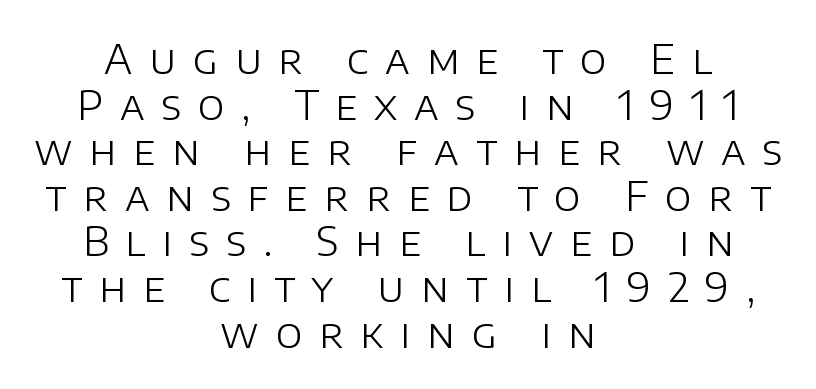
There is plenty of visible air inserted between adjacent glyphs. The space between consecutive lines is stingy. Think of a printed novel: that variable character pitch is what you see here. A student would call this center alignment; a typographer would say set centered.
